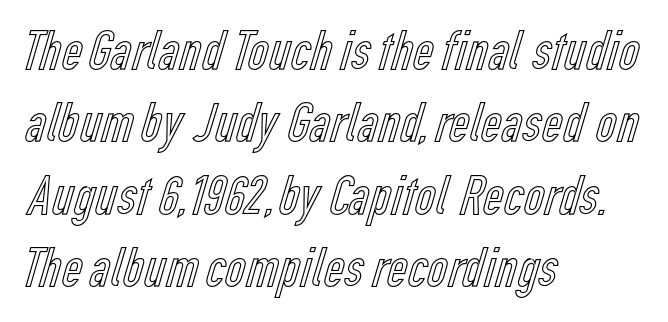
The image shows 57 px condensed type; set left-aligned, normal line spacing (1.27x), normal letter spacing, not underlined; a medium x-height.
